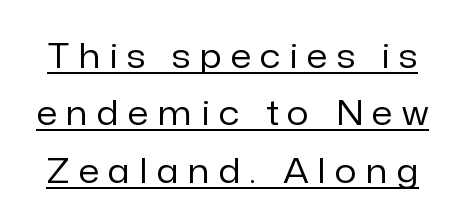
Q: Is the text bold? A: No.
Q: Is the text italic (slanted)? A: No, it is upright.
Q: Is the typeface a serif or a sans-serif typeface? A: Sans-serif.
Q: Is the text underlined? A: Yes.
Q: Is the spacing between letters normal or unusually wide? A: Unusually wide.
Q: Is the spacing between lines tight, normal or loose? A: Normal.
Q: Width (condensed, normal, or wide)? A: Normal.
Q: Stroke contrast? A: Low.
Q: x-height? A: Medium.
Q: Monospaced? A: No.
